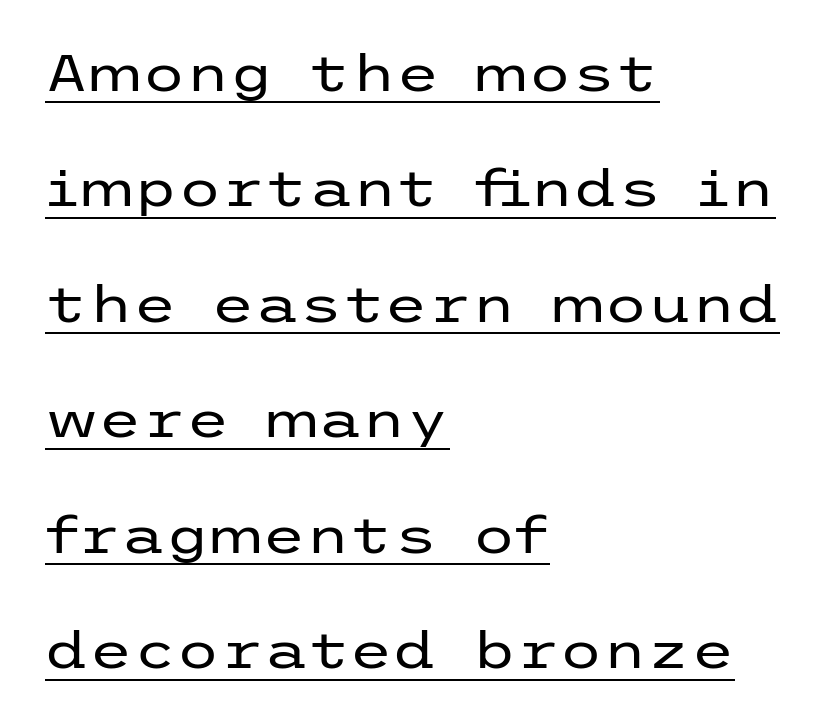
{"serif": "no", "italic": "no", "bold": "no", "weight": "regular", "width": "wide", "stroke_contrast": "low", "x_height": "medium", "underline": "yes", "align": "left", "line_spacing": "loose", "line_spacing_ratio": 2.31, "letter_spacing": "normal", "letter_spacing_em": 0.0, "glyph_px": 50}
